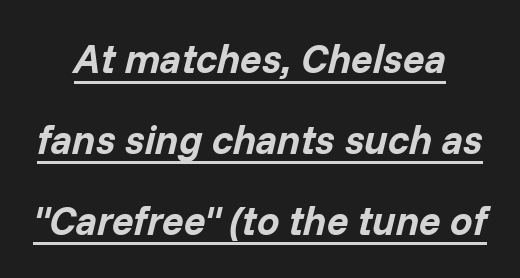
The image shows 40 px bold type, italic (leaning right); set centered, loose line spacing (2.02x), normal letter spacing, underlined; low stroke contrast and a medium x-height.
